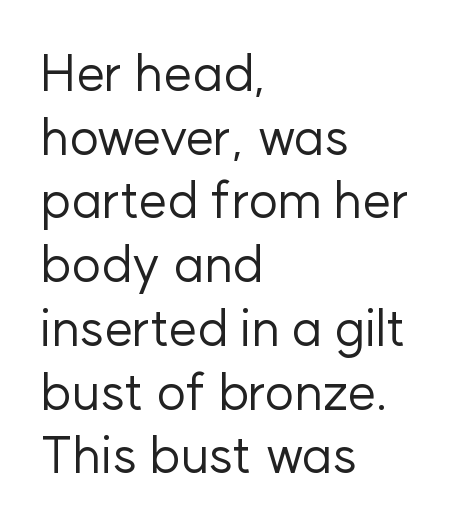
Q: Is the text bold? A: No.
Q: Is the text italic (slanted)? A: No, it is upright.
Q: Is the typeface a serif or a sans-serif typeface? A: Sans-serif.
Q: Is the text underlined? A: No.
Q: How is the paragraph aligned? A: Left-aligned.
Q: Is the spacing between letters normal or unusually wide? A: Normal.
Q: Is the spacing between lines tight, normal or loose? A: Normal.
Q: Width (condensed, normal, or wide)? A: Normal.
Q: Stroke contrast? A: Low.
Q: x-height? A: Medium.
Q: Monospaced? A: No.
